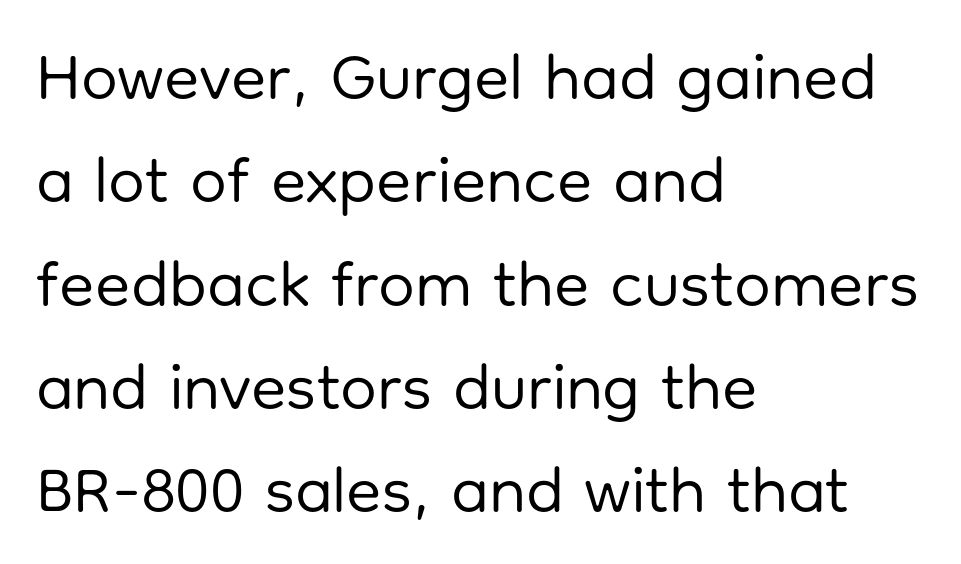
The image shows 65 px regular-weight sans-serif type, upright; set left-aligned, normal line spacing (1.59x), normal letter spacing, not underlined; low stroke contrast and a medium x-height.
